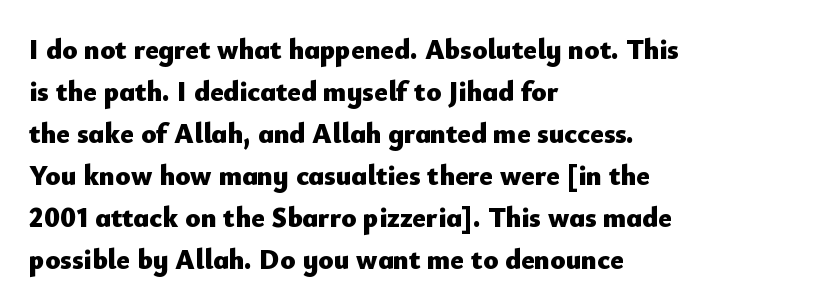
{"serif": "no", "italic": "no", "bold": "yes", "weight": "heavy", "width": "normal", "stroke_contrast": "low", "x_height": "small", "monospaced": "no", "underline": "no", "align": "left", "line_spacing": "normal", "line_spacing_ratio": 1.5, "letter_spacing": "normal", "letter_spacing_em": 0.0, "glyph_px": 28}
